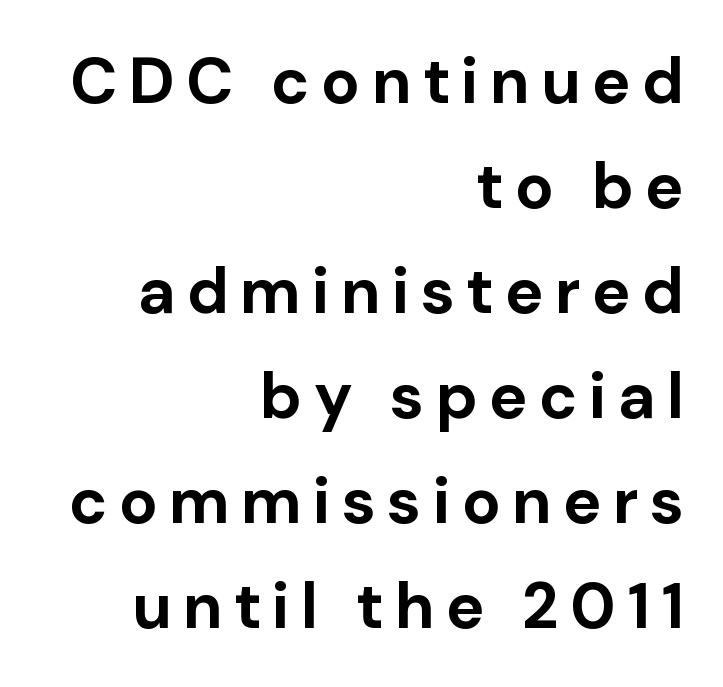
The space between consecutive lines is moderate. Line ends are locked; line starts wander. Emphasis by weight is at full strength: bold. Descenders are the only things crossing below the line. Vertical strokes here are truly vertical. Varying glyph widths throughout — classic text-font behaviour.
